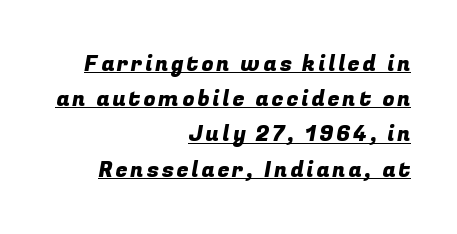
Caption: multi-line text, flush right, ragged left. Has an underline been added? It has. The passage shown stacks its lines at a standard gap.
